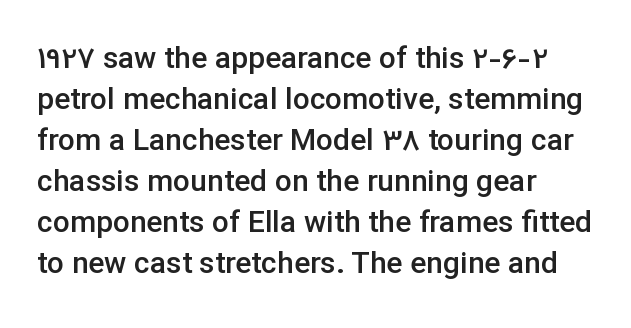
{"serif": "no", "italic": "no", "bold": "semi", "weight": "semibold", "width": "normal", "stroke_contrast": "low", "x_height": "medium", "monospaced": "no", "underline": "no", "align": "left", "line_spacing": "normal", "line_spacing_ratio": 1.37, "letter_spacing": "normal", "letter_spacing_em": 0.0, "glyph_px": 30}
